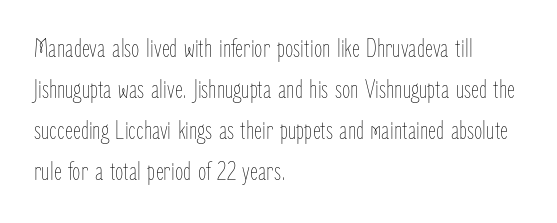
On a weight scale, this lands at 450 or below. The passage shown has conventional tracking throughout. A normal amount of white space separates one row of letters from the next. The rag falls on the right side of this text block.
